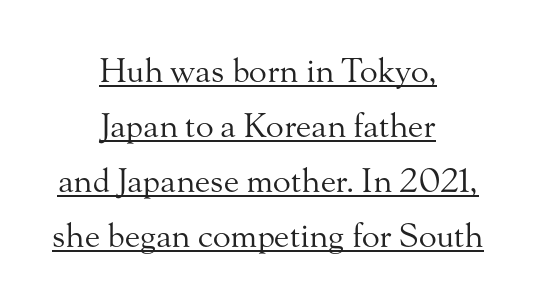
This rendering features underlined lettering. The lettering stays uniformly vertical, giving the passage a roman look. This sample has the flowing, uneven cadence of proportional lettering. The horizontal fit of the characters is conventional and even. The designer left line spacing at the default. This rendering employs a face with finishing strokes, i.e., a serif.
